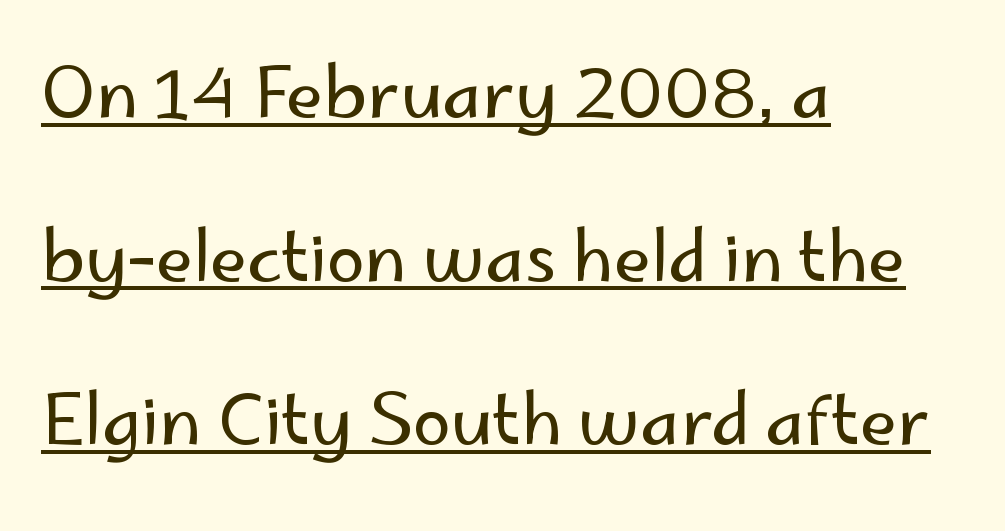
{"serif": "no", "italic": "no", "bold": "no", "weight": "regular", "width": "normal", "stroke_contrast": "low", "x_height": "small", "monospaced": "no", "underline": "yes", "align": "left", "line_spacing": "loose", "line_spacing_ratio": 2.37, "letter_spacing": "normal", "letter_spacing_em": 0.0, "glyph_px": 69}
